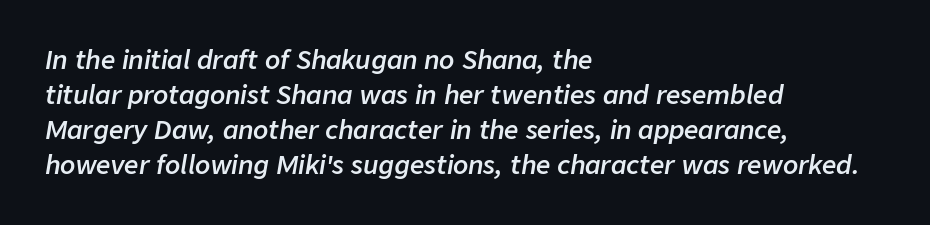
{"italic": "yes", "lean": "right", "slant_degrees": 9, "bold": "semi", "underline": "no", "align": "left", "line_spacing": "normal", "line_spacing_ratio": 1.4, "letter_spacing": "normal", "letter_spacing_em": 0.0, "glyph_px": 25}
